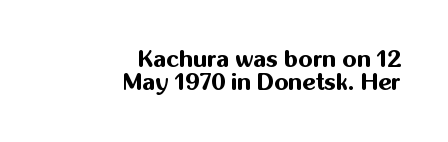
The image shows 23 px bold type, upright; set right-aligned, tight line spacing (0.99x), normal letter spacing, not underlined.
